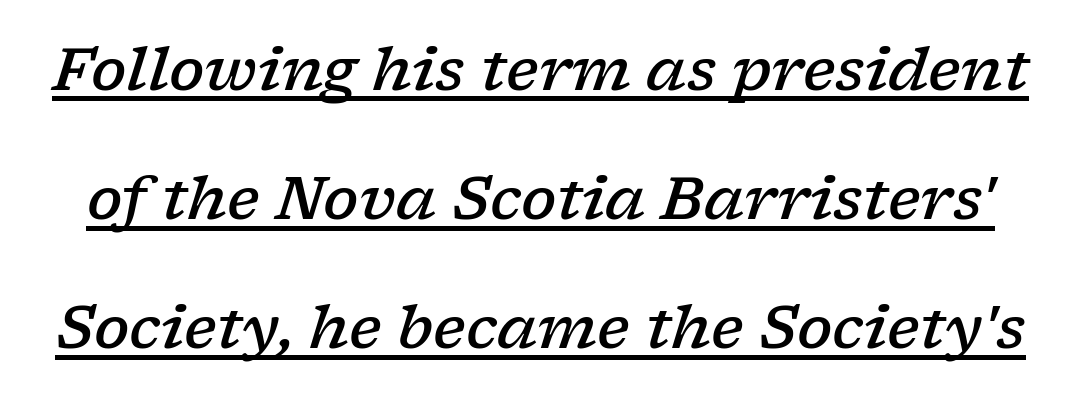
{"serif": "yes", "italic": "yes", "lean": "right", "slant_degrees": 17, "bold": "semi", "weight": "semibold", "width": "wide", "stroke_contrast": "low", "x_height": "medium", "monospaced": "no", "underline": "yes", "line_spacing": "loose", "line_spacing_ratio": 2.19, "letter_spacing": "normal", "letter_spacing_em": 0.0, "glyph_px": 59}
